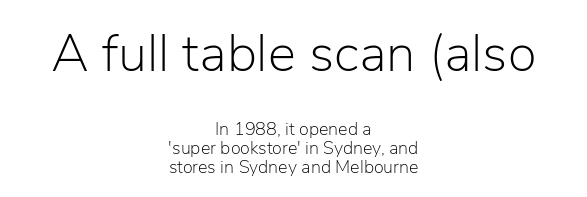
Q: Is the text bold? A: No.
Q: Is the text italic (slanted)? A: No, it is upright.
Q: Is the typeface a serif or a sans-serif typeface? A: Sans-serif.
Q: Is the text underlined? A: No.
Q: How is the paragraph aligned? A: Centered.
Q: Is the spacing between letters normal or unusually wide? A: Normal.
Q: Is the spacing between lines tight, normal or loose? A: Tight.
Q: Which block of text is set in a larger size, the first (top) or the second (bottom)? A: The first (top) one.
Q: Width (condensed, normal, or wide)? A: Normal.
Q: Stroke contrast? A: Low.
Q: x-height? A: Medium.
Q: Monospaced? A: No.
